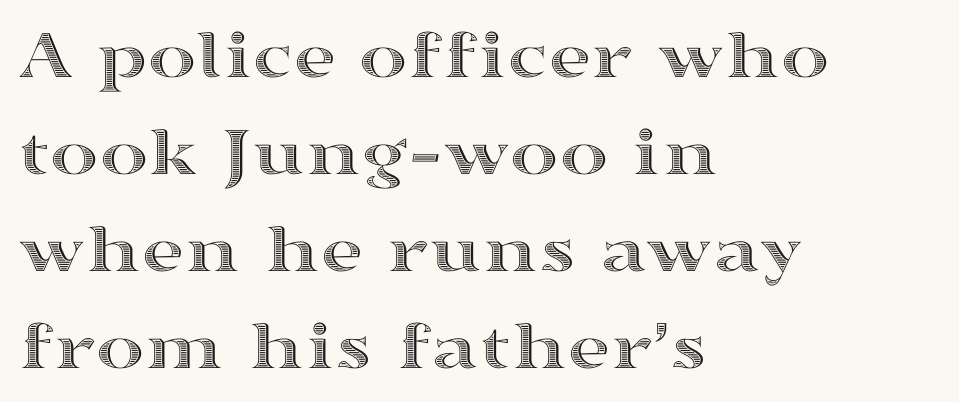
A typesetter would call this proportional, since set widths differ per character. Compared with typical paragraphs, the rows here are spaced about the same. Does the lettering tilt? It doesn't — this is upright. The string is rendered with underlining switched off. Characters follow at the spacing the type designer built in. All the whitespace from short lines collects on the right.
